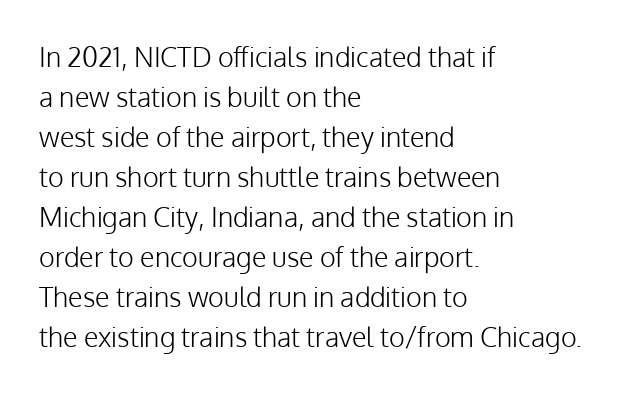
The image shows 27 px text type, upright; set left-aligned, normal line spacing (1.48x), normal letter spacing, not underlined.
